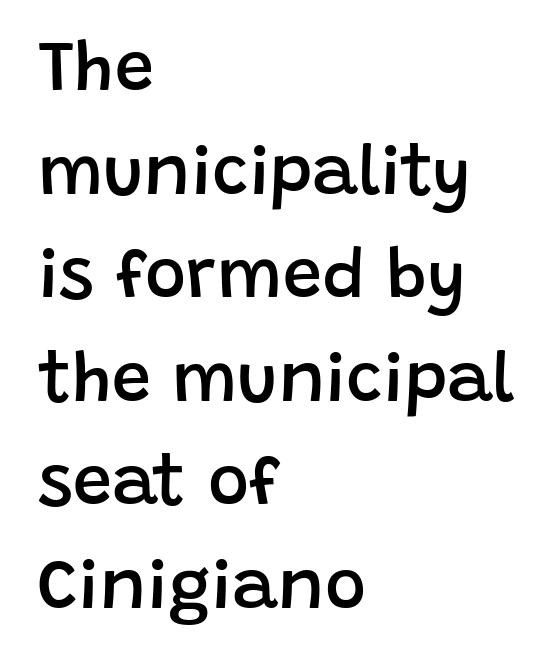
The image shows 70 px semibold sans-serif type, upright; set left-aligned, normal line spacing (1.48x), normal letter spacing, not underlined; low stroke contrast and a large x-height.
